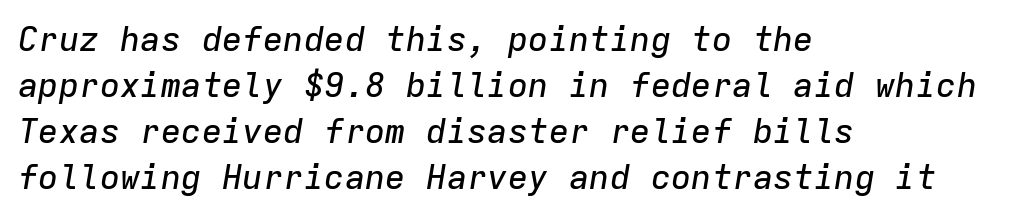
The image shows 34 px text type, italic (leaning right), monospaced; set left-aligned, normal line spacing (1.35x), normal letter spacing, not underlined; low stroke contrast and a medium x-height.
